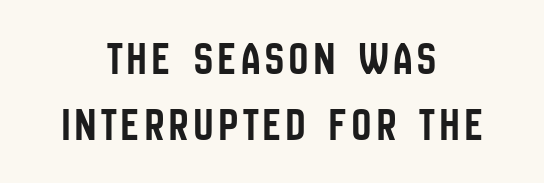
The image shows 47 px condensed sans-serif type, upright; set centered, normal line spacing (1.4x), not underlined; low stroke contrast and a large x-height.
